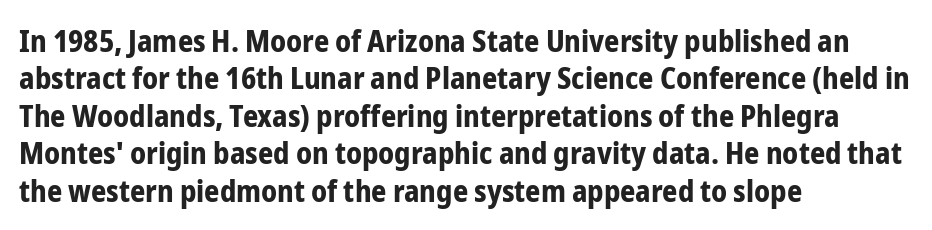
Q: Is the text bold? A: Yes.
Q: Is the text italic (slanted)? A: No, it is upright.
Q: Is the typeface a serif or a sans-serif typeface? A: Sans-serif.
Q: Is the text underlined? A: No.
Q: How is the paragraph aligned? A: Left-aligned.
Q: Is the spacing between letters normal or unusually wide? A: Normal.
Q: Is the spacing between lines tight, normal or loose? A: Normal.
Q: Width (condensed, normal, or wide)? A: Condensed.
Q: Stroke contrast? A: Low.
Q: x-height? A: Medium.
Q: Monospaced? A: No.
